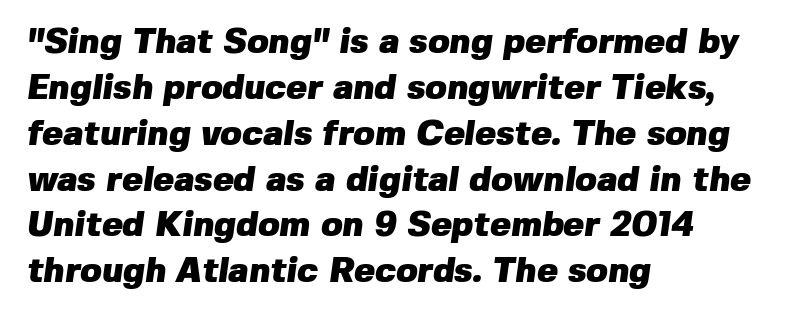
This rendering leaves character spacing at its baseline value. Line beginnings align vertically; line endings do not. Honestly, the row spacing looks completely unremarkable. Typographic density is high because the face is bold.
